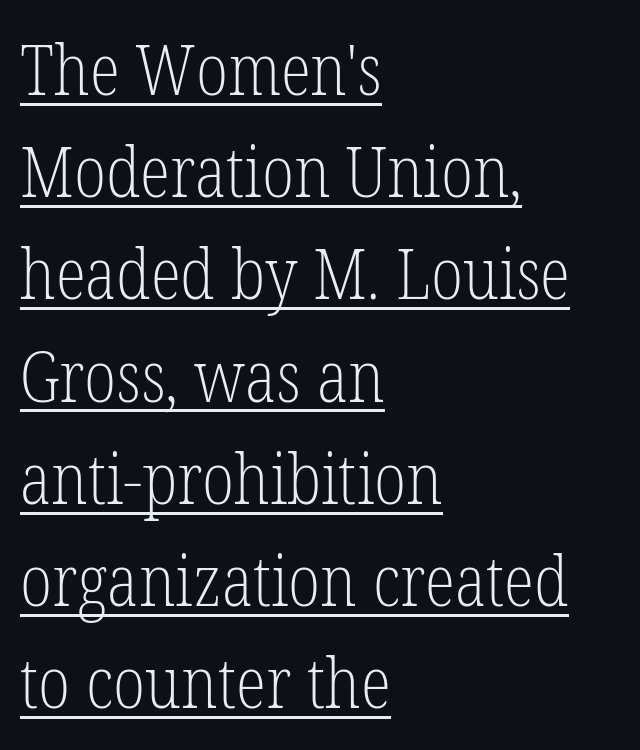
Notice how the passage keeps a crisp vertical edge on the left only. You can tell it's not italic because the verticals are truly vertical. Bold? No — there's no thickening of the strokes. Quick note: interline space is typical. I'd call this a serif setting — the letters wear small feet.
